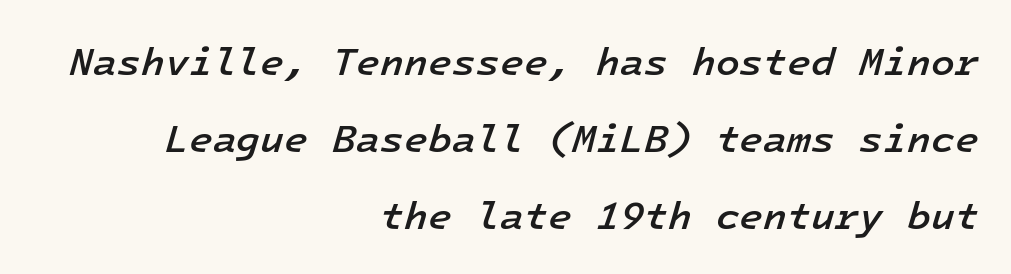
Notice the strokes are somewhat thickened but not fully heavy: this is a semibold. The text block is weighted toward the right margin, trailing off unevenly leftward. Each row of text sits above clean, open space. The axis of the letterforms is tilted away from vertical. Every character here occupies the same horizontal width, giving the sample a typewriter-like rhythm.
